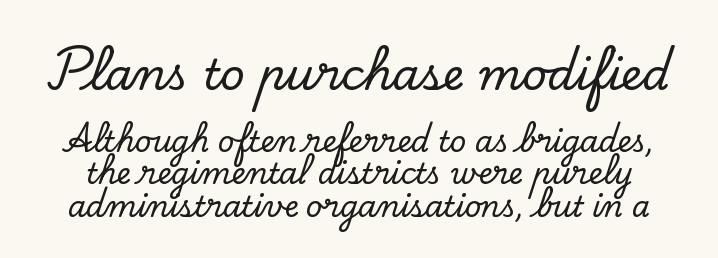
{"serif": "yes", "width": "normal", "stroke_contrast": "low", "x_height": "small", "monospaced": "no", "underline": "no", "line_spacing": "tight", "line_spacing_ratio": 1.11, "letter_spacing": "normal", "letter_spacing_em": 0.0, "larger_block": "first", "size_ratio": 1.48, "glyph_px": 43}
